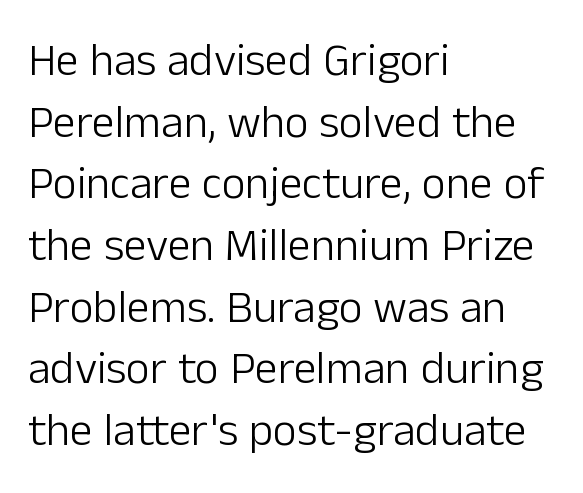
Check under the words: just untouched page. What's the leading like? Ordinary, nothing unusual. Weight class: somewhere from thin through regular. Line starts are locked; line ends wander. The lettering holds an erect, upright posture throughout. The gaps between neighbouring characters are ordinary and unremarkable.
